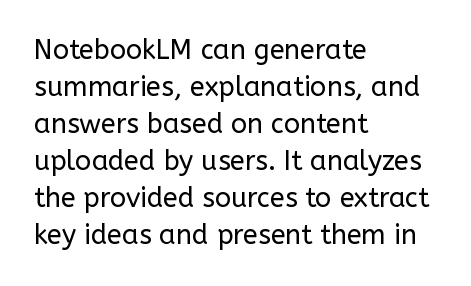
{"italic": "no", "bold": "no", "underline": "no", "align": "left", "line_spacing": "normal", "line_spacing_ratio": 1.37, "letter_spacing": "normal", "letter_spacing_em": 0.0, "glyph_px": 27}
